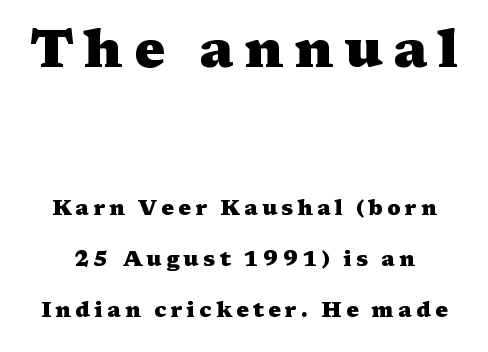
The image shows 53 px heavy, wide serif type, upright; set loose line spacing (2.43x), unusually wide letter spacing (+0.2 em), not underlined; the first (top) block is 2.52x larger; medium stroke contrast and a medium x-height.
